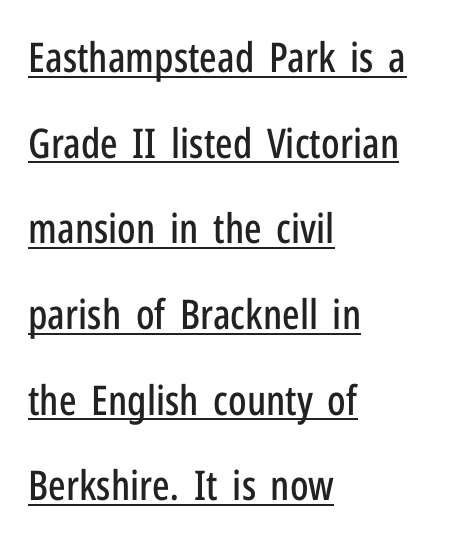
Q: Is the text italic (slanted)? A: No, it is upright.
Q: Is the typeface a serif or a sans-serif typeface? A: Sans-serif.
Q: Is the text underlined? A: Yes.
Q: How is the paragraph aligned? A: Left-aligned.
Q: Is the spacing between letters normal or unusually wide? A: Normal.
Q: Is the spacing between lines tight, normal or loose? A: Loose.
Q: Width (condensed, normal, or wide)? A: Condensed.
Q: Stroke contrast? A: Low.
Q: x-height? A: Medium.
Q: Monospaced? A: No.
